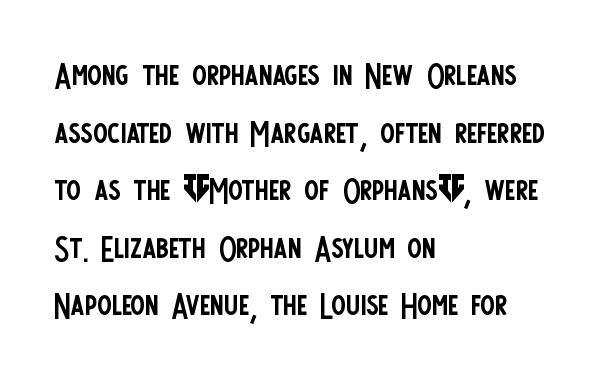
{"serif": "no", "italic": "no", "bold": "no", "weight": "regular", "width": "condensed", "stroke_contrast": "low", "x_height": "large", "monospaced": "no", "underline": "no", "align": "left", "line_spacing": "normal", "line_spacing_ratio": 1.34, "letter_spacing": "normal", "letter_spacing_em": 0.0, "glyph_px": 43}
